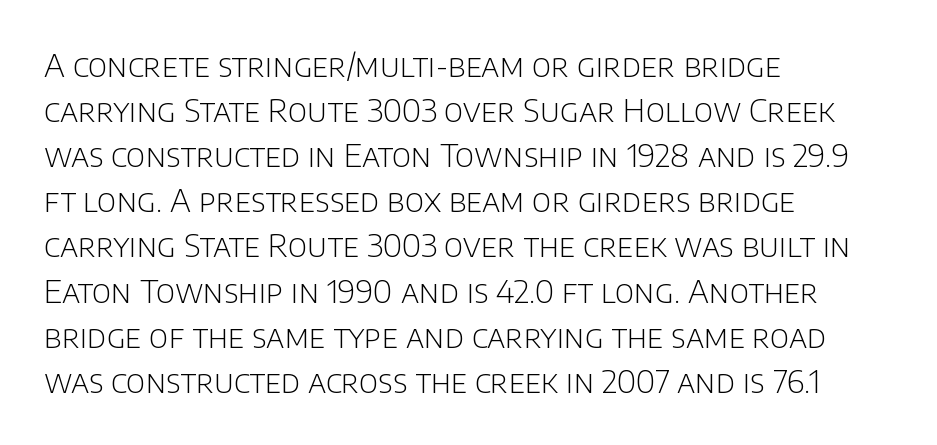
Q: Is the text bold? A: No.
Q: Is the text italic (slanted)? A: No, it is upright.
Q: Is the typeface a serif or a sans-serif typeface? A: Sans-serif.
Q: Is the text underlined? A: No.
Q: How is the paragraph aligned? A: Left-aligned.
Q: Is the spacing between letters normal or unusually wide? A: Normal.
Q: Is the spacing between lines tight, normal or loose? A: Normal.
Q: Width (condensed, normal, or wide)? A: Normal.
Q: Stroke contrast? A: Low.
Q: x-height? A: Large.
Q: Monospaced? A: No.
